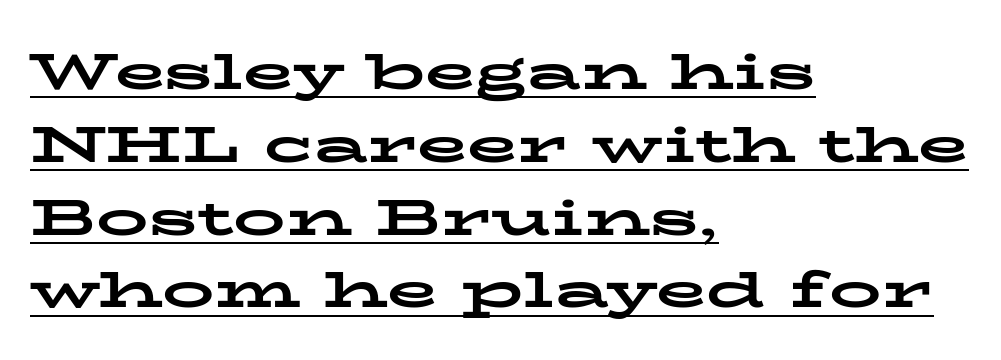
Characters follow at the spacing the type designer built in. The specimen includes a rule beneath the text block's lines. In terms of leading, this rendering sits right in the middle. Rendered with straight, roman letterforms. The passage shown is typed in a proportional face where columns would drift.
